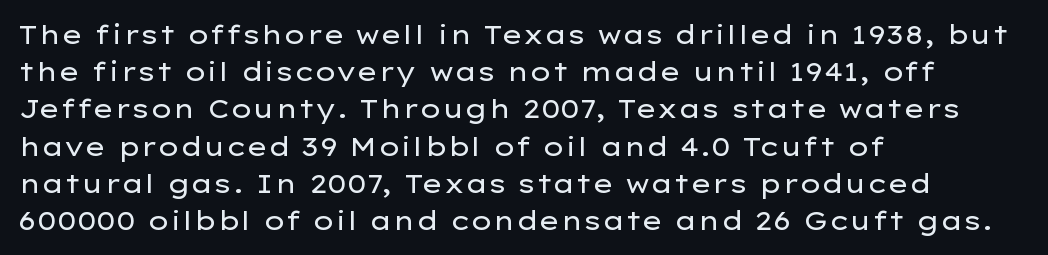
Q: Is the text bold? A: No.
Q: Is the text italic (slanted)? A: No, it is upright.
Q: Is the text underlined? A: No.
Q: How is the paragraph aligned? A: Left-aligned.
Q: Is the spacing between letters normal or unusually wide? A: Normal.
Q: Is the spacing between lines tight, normal or loose? A: Normal.
